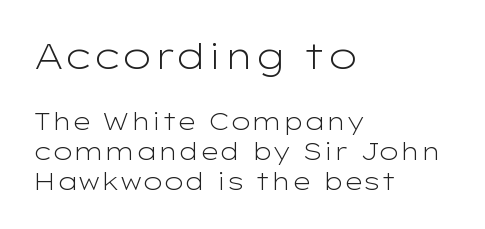
{"serif": "no", "italic": "no", "bold": "no", "weight": "light", "width": "wide", "stroke_contrast": "low", "x_height": "medium", "monospaced": "no", "underline": "no", "align": "left", "line_spacing_ratio": 1.24, "letter_spacing": "normal", "letter_spacing_em": 0.0, "larger_block": "first", "size_ratio": 1.5, "glyph_px": 36}
